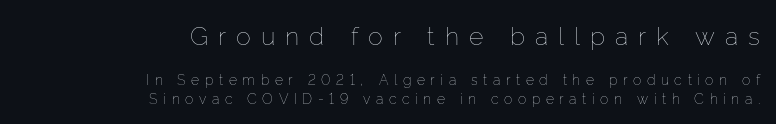
Q: Is the text bold? A: No.
Q: Is the text italic (slanted)? A: No, it is upright.
Q: Is the text underlined? A: No.
Q: How is the paragraph aligned? A: Right-aligned.
Q: Is the spacing between letters normal or unusually wide? A: Unusually wide.
Q: Is the spacing between lines tight, normal or loose? A: Normal.
Q: Which block of text is set in a larger size, the first (top) or the second (bottom)? A: The first (top) one.
